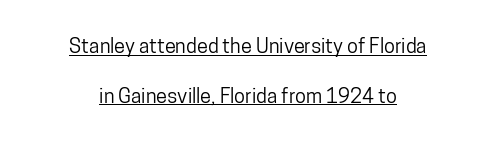
The image shows 20 px text type, upright; set centered, loose line spacing (2.49x), normal letter spacing, underlined.
